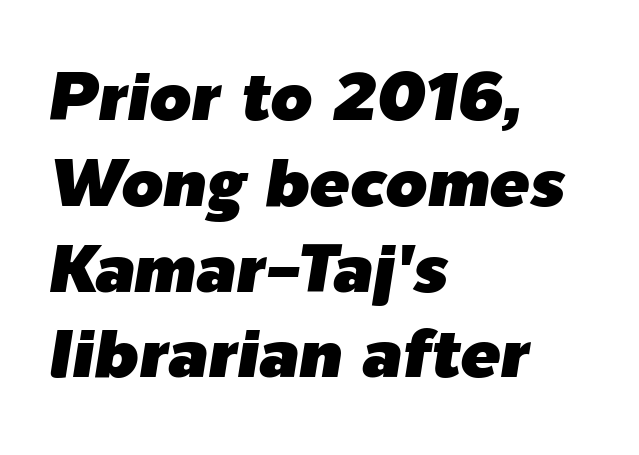
The image shows 67 px text type, italic (leaning right); set left-aligned, normal line spacing (1.28x), normal letter spacing, not underlined; low stroke contrast and a medium x-height.
